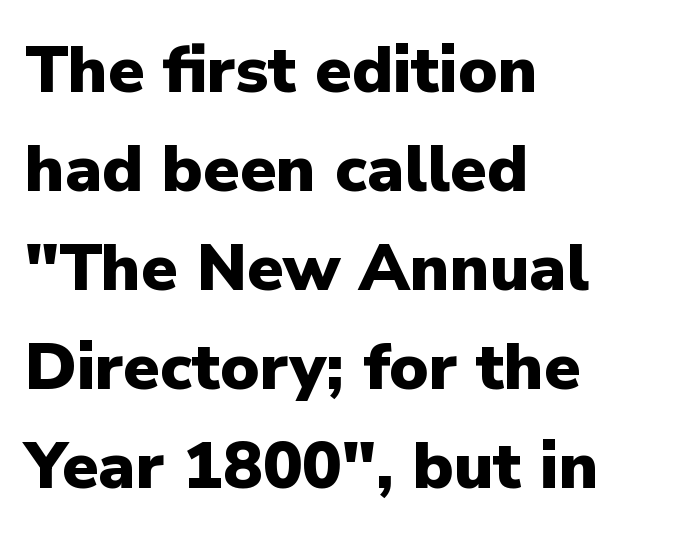
The passage shown is emphatically bold. Do the characters align in a grid? No, the font is proportional. The lettering stays uniformly vertical, giving the passage a roman look. Horizontal bands of white between lines are of average thickness.
